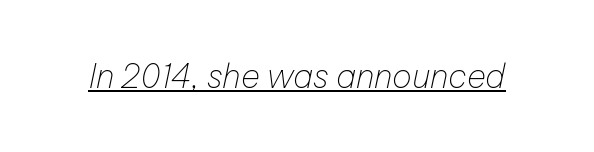
{"italic": "yes", "lean": "right", "slant_degrees": 12, "bold": "no", "weight": "thin", "width": "normal", "stroke_contrast": "low", "x_height": "medium", "monospaced": "no", "underline": "yes", "letter_spacing": "normal", "letter_spacing_em": 0.0, "glyph_px": 33}
